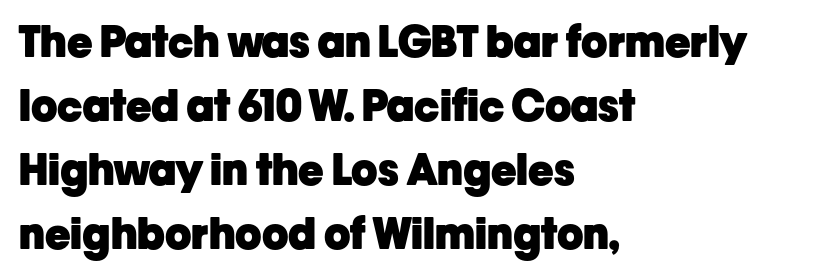
The letters stand straight up with perfectly vertical stems. The sample has been set heavy, in full bold. Here the glyphs are tracked normally, forming tight word shapes. Descenders hang freely into open space.
